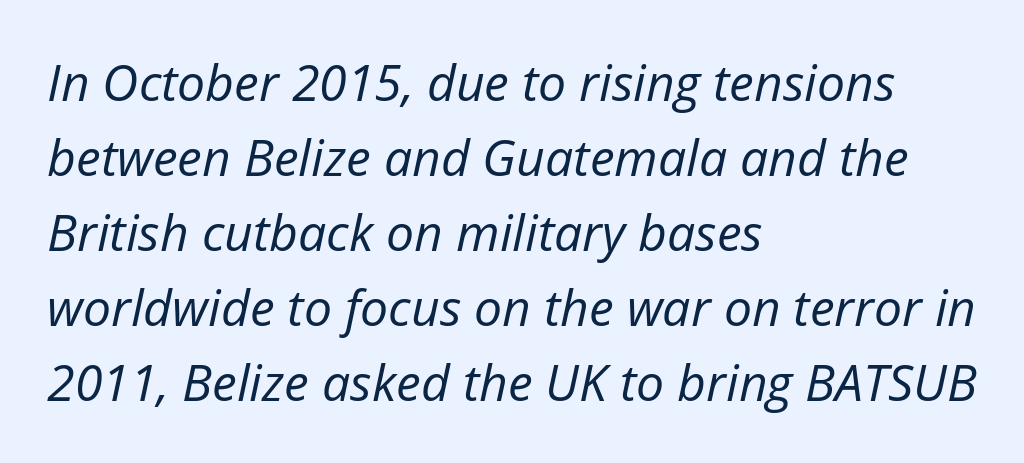
The whole block is typeset with a tilt. No letter is thick-stroked: the sample isn't bold. How are the letters spaced? Ordinarily, with no added tracking. Baseline-to-baseline distance is the conventional proportion of letter height.
